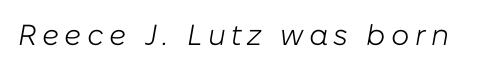
The image shows 29 px light type, italic (leaning right); set not underlined; low stroke contrast and a medium x-height.
